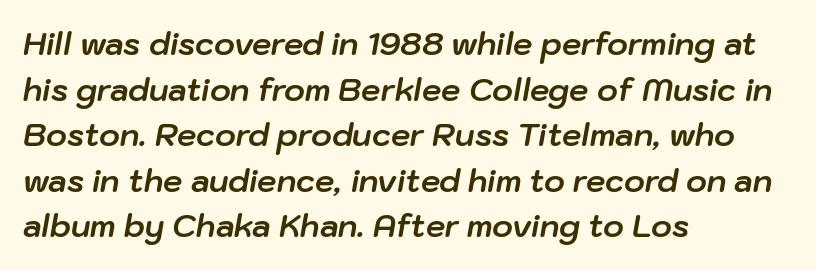
{"italic": "yes", "lean": "right", "slant_degrees": 10, "bold": "yes", "weight": "bold", "width": "normal", "stroke_contrast": "low", "x_height": "medium", "monospaced": "no", "underline": "no", "align": "left", "line_spacing": "normal", "line_spacing_ratio": 1.47, "letter_spacing": "normal", "letter_spacing_em": 0.0, "glyph_px": 31}
